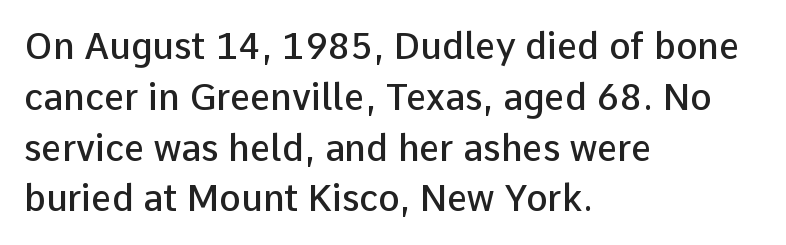
{"serif": "no", "italic": "no", "bold": "semi", "weight": "semibold", "width": "normal", "stroke_contrast": "low", "x_height": "medium", "monospaced": "no", "underline": "no", "align": "left", "line_spacing": "normal", "line_spacing_ratio": 1.41, "letter_spacing": "normal", "letter_spacing_em": 0.0, "glyph_px": 36}
